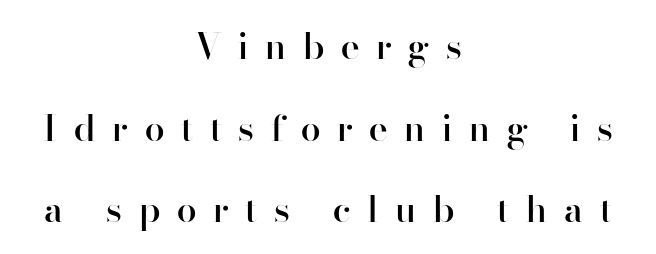
The image shows 36 px semibold sans-serif type, upright; set centered, loose line spacing (2.27x), unusually wide letter spacing (+0.47 em), not underlined; high stroke contrast and a small x-height.
